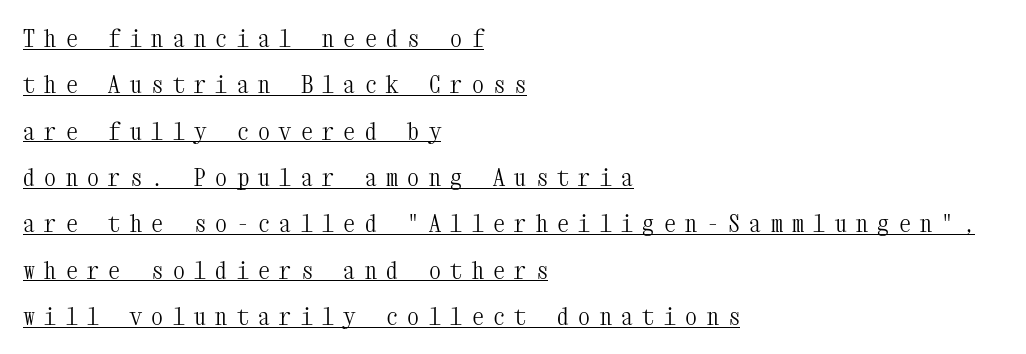
The image shows 24 px text type, upright; set left-aligned, loose line spacing (1.93x), unusually wide letter spacing (+0.39 em), underlined.
